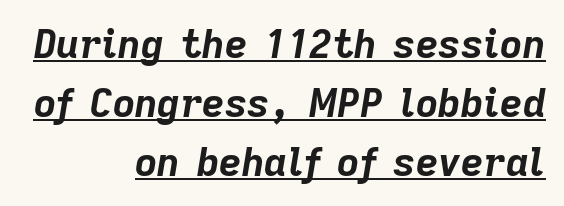
Q: Is the text bold? A: Yes.
Q: Is the text italic (slanted)? A: Yes, it leans right by about 9 degrees.
Q: Is the text underlined? A: Yes.
Q: How is the paragraph aligned? A: Right-aligned.
Q: Is the spacing between letters normal or unusually wide? A: Normal.
Q: Is the spacing between lines tight, normal or loose? A: Normal.
Q: Width (condensed, normal, or wide)? A: Normal.
Q: Stroke contrast? A: Low.
Q: x-height? A: Medium.
Q: Monospaced? A: No.
